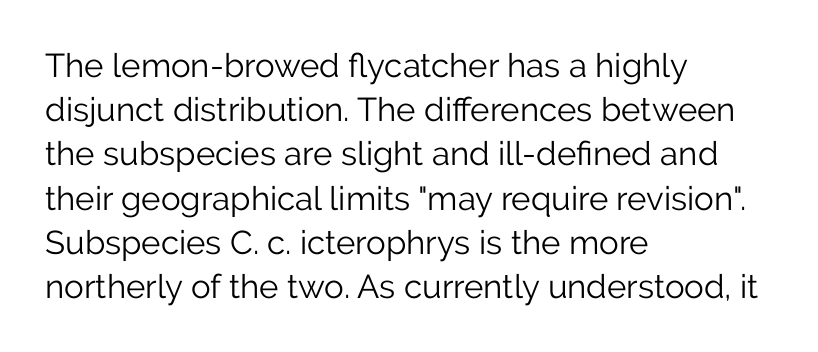
{"serif": "no", "italic": "no", "bold": "no", "weight": "light", "width": "normal", "stroke_contrast": "low", "x_height": "medium", "monospaced": "no", "underline": "no", "align": "left", "line_spacing": "normal", "line_spacing_ratio": 1.34, "letter_spacing": "normal", "letter_spacing_em": 0.0, "glyph_px": 33}
